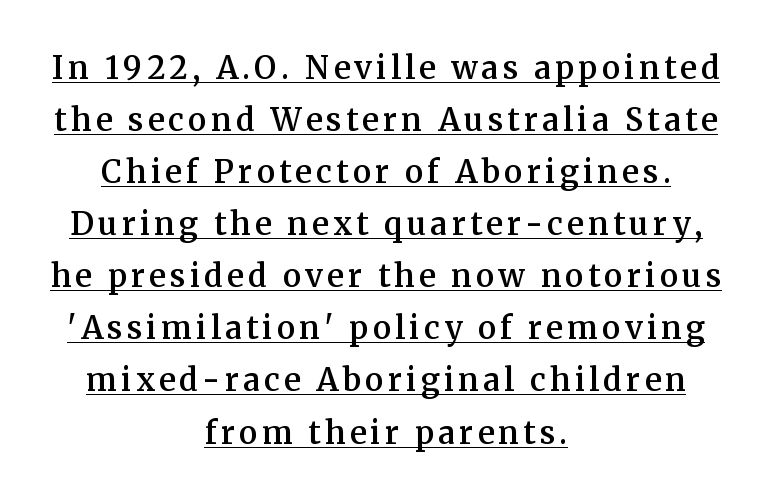
Q: Is the text bold? A: Semi-bold.
Q: Is the text italic (slanted)? A: No, it is upright.
Q: Is the typeface a serif or a sans-serif typeface? A: Serif.
Q: Is the text underlined? A: Yes.
Q: How is the paragraph aligned? A: Centered.
Q: Is the spacing between lines tight, normal or loose? A: Normal.
Q: Width (condensed, normal, or wide)? A: Normal.
Q: Stroke contrast? A: Medium.
Q: x-height? A: Medium.
Q: Monospaced? A: No.
